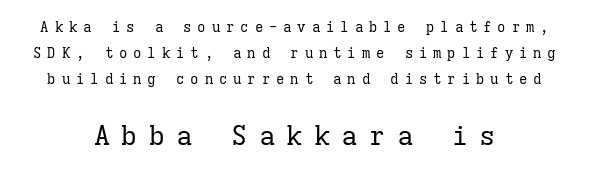
The image shows 27 px text type, upright; set centered, line spacing 1.87x, unusually wide letter spacing (+0.42 em), not underlined; the second (bottom) block is 1.93x larger.
